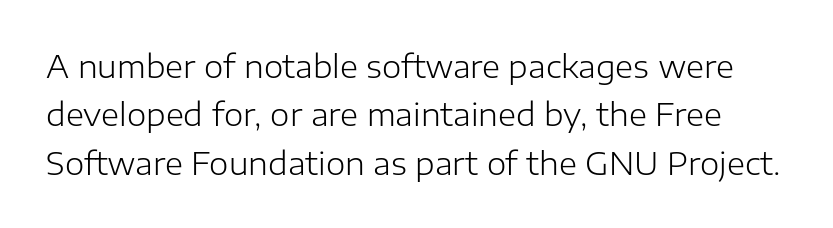
{"serif": "no", "italic": "no", "bold": "no", "weight": "light", "width": "normal", "stroke_contrast": "low", "x_height": "medium", "monospaced": "no", "underline": "no", "line_spacing": "normal", "line_spacing_ratio": 1.56, "letter_spacing": "normal", "letter_spacing_em": 0.0, "glyph_px": 31}
